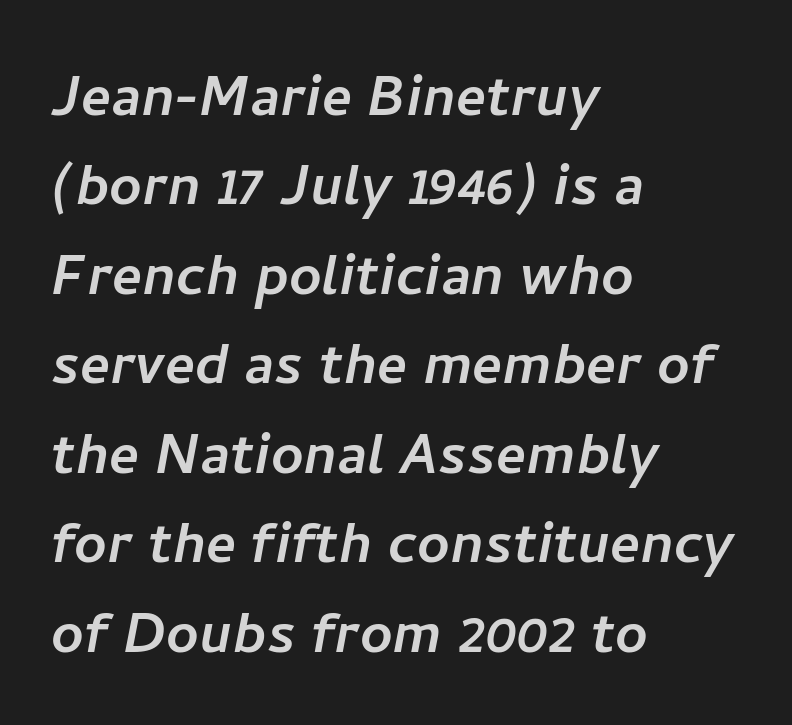
Here the glyphs are tracked normally, forming tight word shapes. Does the type have serifs? No, each stem ends abruptly. The space beneath each line is pristine and unruled. Typeset ragged right — the left edge is the straight one.
